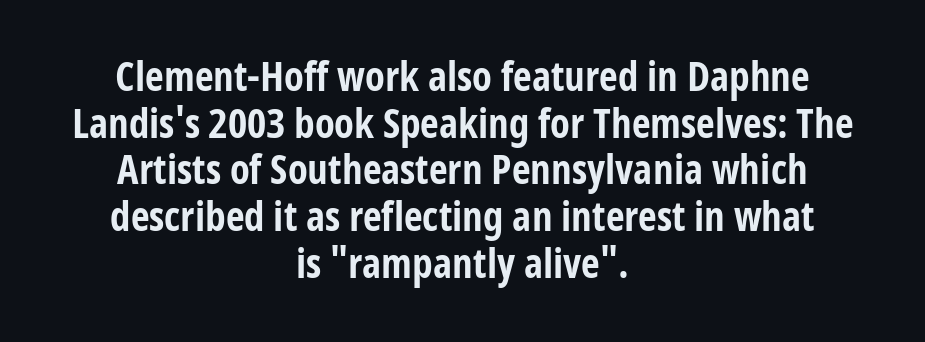
Q: Is the text bold? A: Yes.
Q: Is the text italic (slanted)? A: No, it is upright.
Q: Is the typeface a serif or a sans-serif typeface? A: Sans-serif.
Q: Is the text underlined? A: No.
Q: How is the paragraph aligned? A: Centered.
Q: Is the spacing between letters normal or unusually wide? A: Normal.
Q: Is the spacing between lines tight, normal or loose? A: Tight.
Q: Width (condensed, normal, or wide)? A: Condensed.
Q: Stroke contrast? A: Low.
Q: x-height? A: Medium.
Q: Monospaced? A: No.
